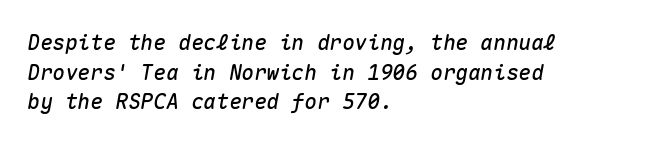
{"italic": "yes", "lean": "right", "slant_degrees": 10, "underline": "no", "align": "left", "line_spacing": "normal", "line_spacing_ratio": 1.41, "letter_spacing": "normal", "letter_spacing_em": 0.0, "glyph_px": 21}
